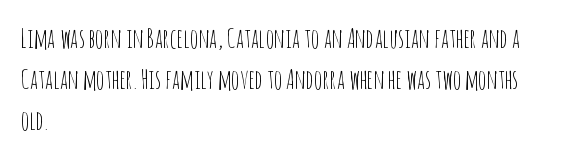
The image shows 26 px text type, upright; set left-aligned, normal line spacing (1.57x), normal letter spacing, not underlined.
